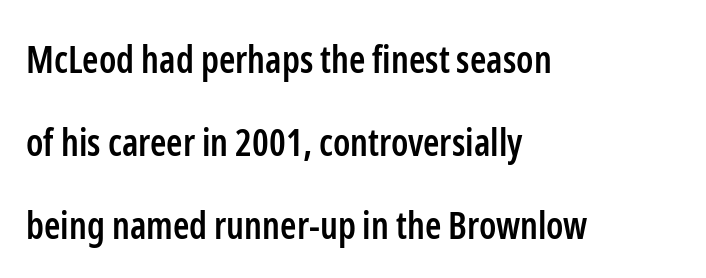
The image shows 37 px semibold, condensed sans-serif type, upright; set left-aligned, loose line spacing (2.24x), normal letter spacing, not underlined; low stroke contrast and a medium x-height.
